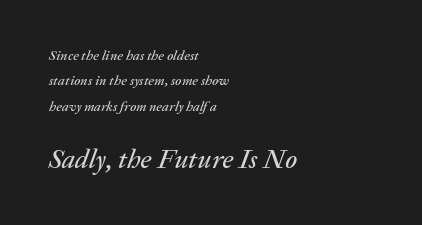
{"italic": "yes", "lean": "right", "slant_degrees": 20, "underline": "no", "align": "left", "line_spacing_ratio": 1.82, "letter_spacing": "normal", "letter_spacing_em": 0.0, "larger_block": "second", "size_ratio": 1.93, "glyph_px": 27}
